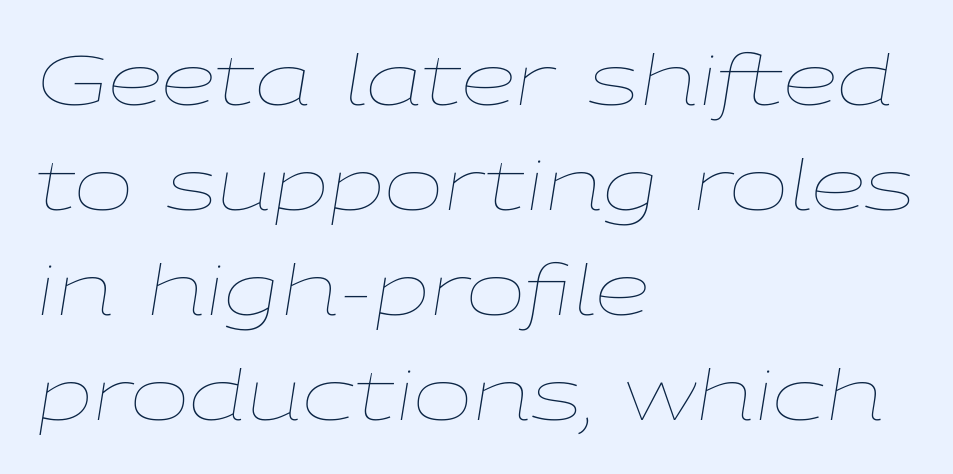
Q: Is the text bold? A: No.
Q: Is the text italic (slanted)? A: Yes, it leans right by about 9 degrees.
Q: Is the text underlined? A: No.
Q: How is the paragraph aligned? A: Left-aligned.
Q: Is the spacing between letters normal or unusually wide? A: Normal.
Q: Is the spacing between lines tight, normal or loose? A: Normal.
Q: Width (condensed, normal, or wide)? A: Wide.
Q: Stroke contrast? A: Low.
Q: x-height? A: Medium.
Q: Monospaced? A: No.
